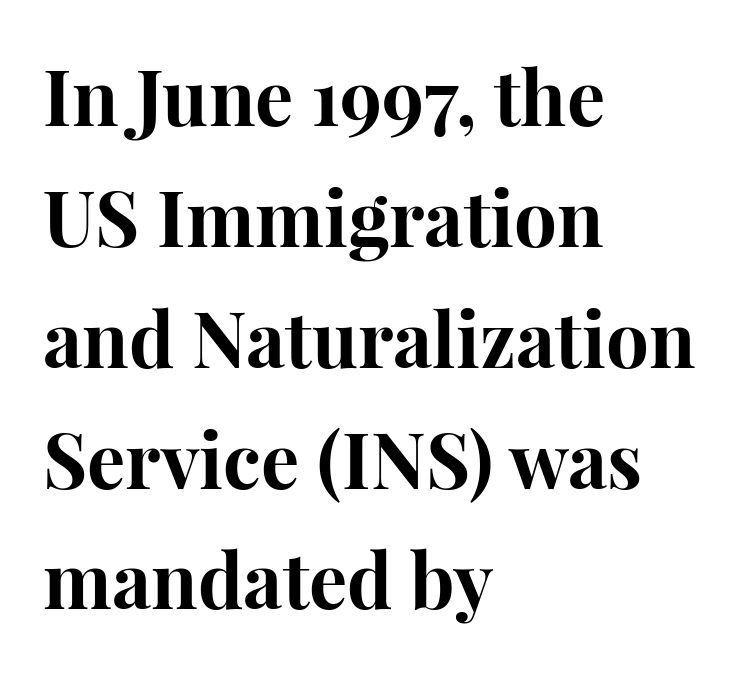
The image shows 76 px bold serif type, upright; set left-aligned, normal line spacing (1.59x), normal letter spacing, not underlined; high stroke contrast and a medium x-height.
